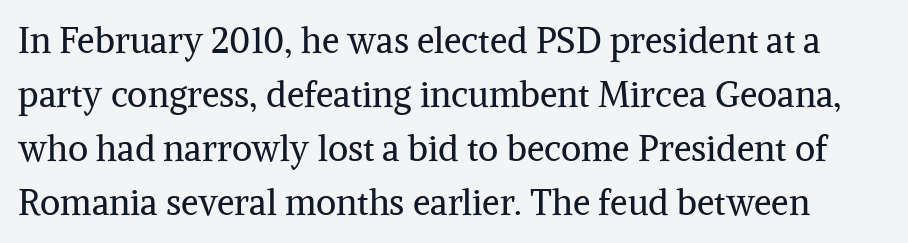
{"serif": "yes", "italic": "no", "bold": "no", "weight": "regular", "width": "normal", "stroke_contrast": "medium", "x_height": "medium", "monospaced": "no", "underline": "no", "line_spacing": "normal", "line_spacing_ratio": 1.54, "letter_spacing": "normal", "letter_spacing_em": 0.0, "glyph_px": 35}
